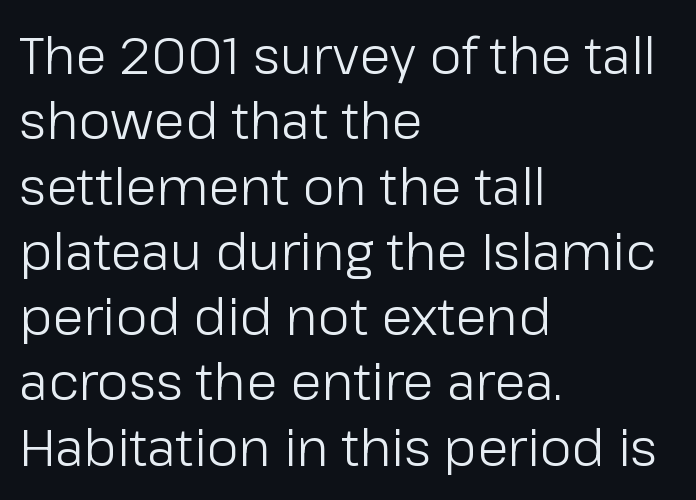
Q: Is the text bold? A: No.
Q: Is the text italic (slanted)? A: No, it is upright.
Q: Is the typeface a serif or a sans-serif typeface? A: Sans-serif.
Q: Is the text underlined? A: No.
Q: How is the paragraph aligned? A: Left-aligned.
Q: Is the spacing between letters normal or unusually wide? A: Normal.
Q: Is the spacing between lines tight, normal or loose? A: Normal.
Q: Width (condensed, normal, or wide)? A: Normal.
Q: Stroke contrast? A: Low.
Q: x-height? A: Medium.
Q: Monospaced? A: No.
